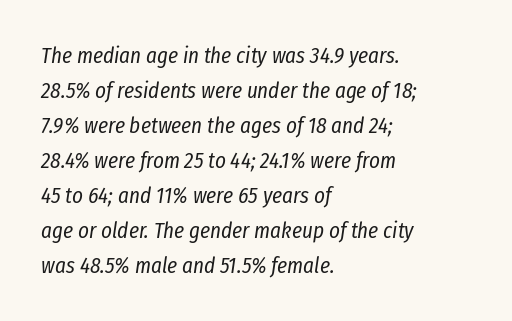
Q: Is the text bold? A: No.
Q: Is the text italic (slanted)? A: Yes, it leans right by about 8 degrees.
Q: Is the text underlined? A: No.
Q: How is the paragraph aligned? A: Left-aligned.
Q: Is the spacing between letters normal or unusually wide? A: Normal.
Q: Is the spacing between lines tight, normal or loose? A: Normal.
